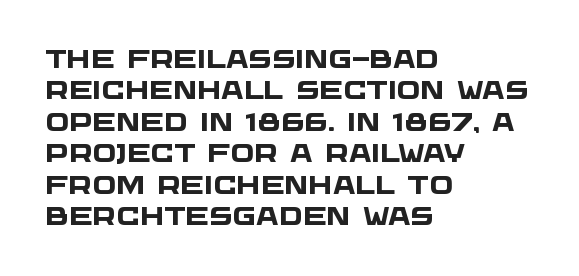
The paragraph has a hard left edge and a soft right edge. This rendering features lettering with no underline. Students, observe: this is what conventionally led text looks like. The gaps between neighbouring characters are ordinary and unremarkable.
